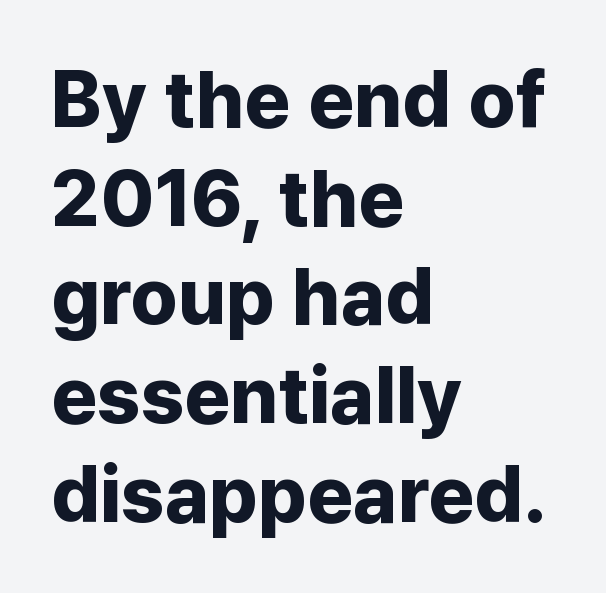
The image shows 79 px bold sans-serif type, upright; set left-aligned, normal line spacing (1.25x), normal letter spacing, not underlined; low stroke contrast and a medium x-height.
